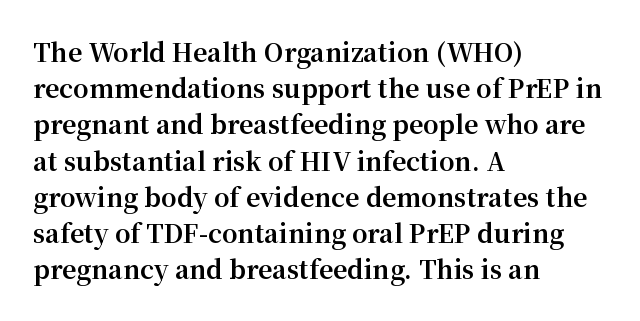
{"italic": "no", "bold": "yes", "underline": "no", "align": "left", "line_spacing": "normal", "line_spacing_ratio": 1.45, "letter_spacing": "normal", "letter_spacing_em": 0.0, "glyph_px": 25}
